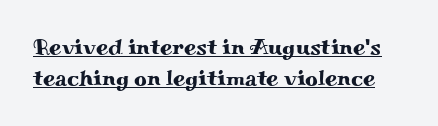
Leading matches the norm, producing a regular column. Words appear dense and cohesive because spacing is normal. These characters rest on top of a visible drawn line. This is the regular roman posture of the typeface.
